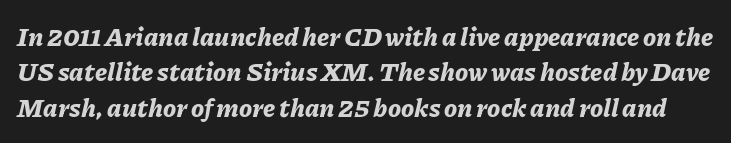
A normal amount of white space separates one row of letters from the next. Descenders hang freely into open space. Looking at the ascenders, they clearly lean. How are the letters spaced? Ordinarily, with no added tracking. Typographic density is high because the face is bold.
